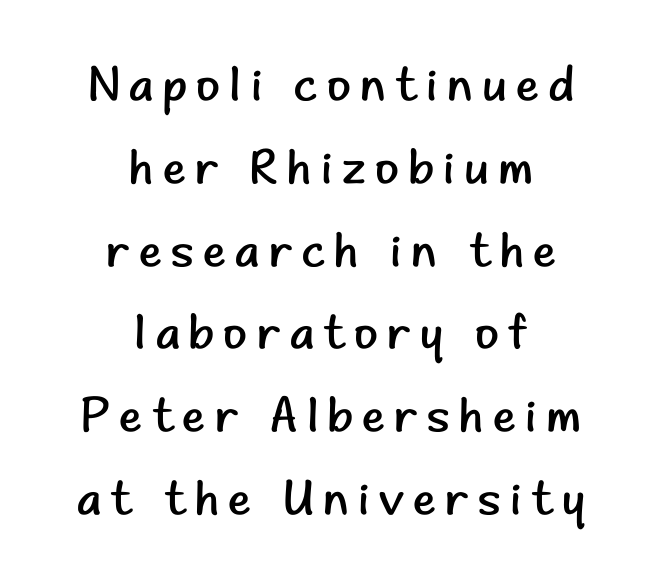
{"serif": "no", "italic": "no", "bold": "no", "weight": "regular", "width": "normal", "stroke_contrast": "low", "x_height": "small", "monospaced": "no", "underline": "no", "align": "center", "line_spacing": "normal", "line_spacing_ratio": 1.69, "glyph_px": 49}
